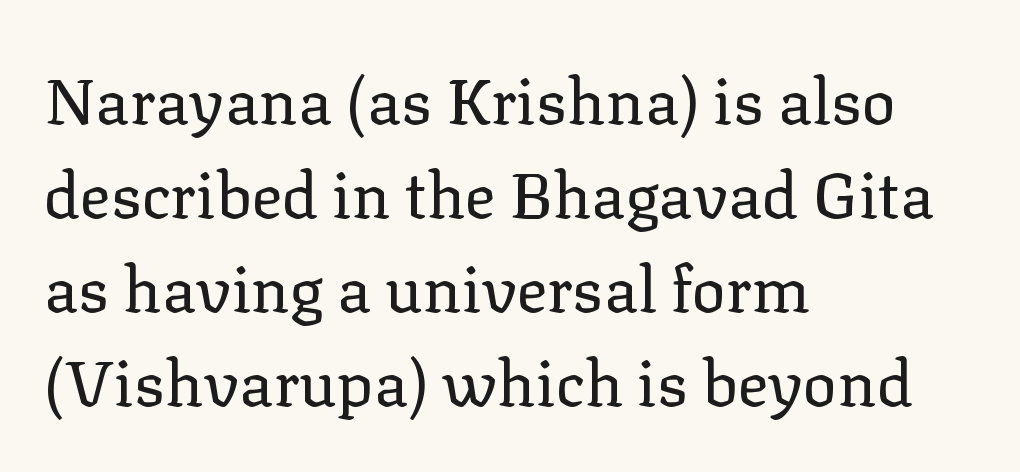
All the whitespace from short lines collects on the right. Check the space under the baseline: it is left empty. Students, observe: this is what conventionally led text looks like. The rendering uses natural spacing where letterforms have individual widths.
